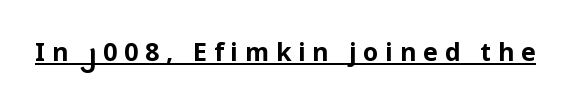
Q: Is the text bold? A: Yes.
Q: Is the text italic (slanted)? A: No, it is upright.
Q: Is the text underlined? A: Yes.
Q: Is the spacing between letters normal or unusually wide? A: Unusually wide.
